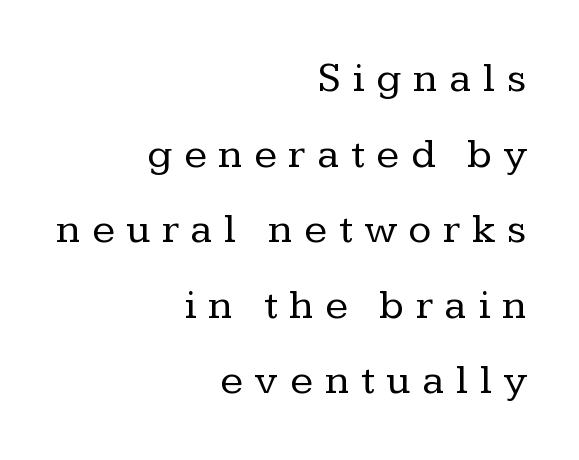
The axis of the letterforms is exactly vertical. Typeset ragged left — the right edge is the straight one. The letterforms sit at book weight or below. Caption: expanded tracking, letters set apart.
